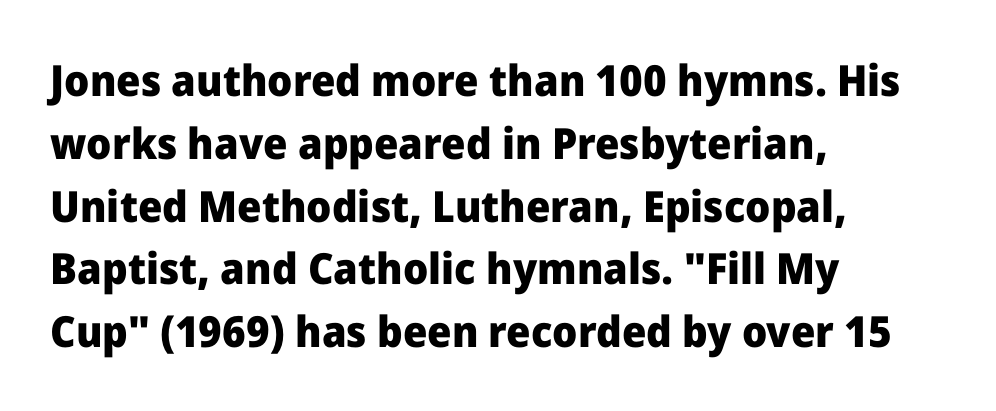
Q: Is the text bold? A: Yes.
Q: Is the text italic (slanted)? A: No, it is upright.
Q: Is the typeface a serif or a sans-serif typeface? A: Sans-serif.
Q: Is the text underlined? A: No.
Q: How is the paragraph aligned? A: Left-aligned.
Q: Is the spacing between letters normal or unusually wide? A: Normal.
Q: Is the spacing between lines tight, normal or loose? A: Normal.
Q: Width (condensed, normal, or wide)? A: Normal.
Q: Stroke contrast? A: Low.
Q: x-height? A: Medium.
Q: Monospaced? A: No.
